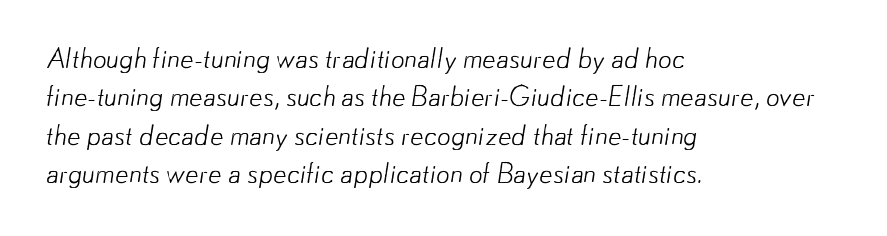
Q: Is the text bold? A: No.
Q: Is the text underlined? A: No.
Q: How is the paragraph aligned? A: Left-aligned.
Q: Is the spacing between letters normal or unusually wide? A: Normal.
Q: Is the spacing between lines tight, normal or loose? A: Normal.
